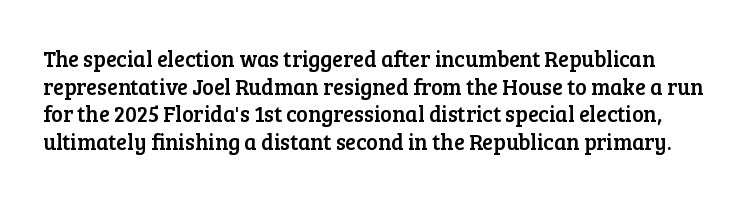
The image shows 22 px text type, upright; set normal line spacing (1.26x), normal letter spacing, not underlined.
